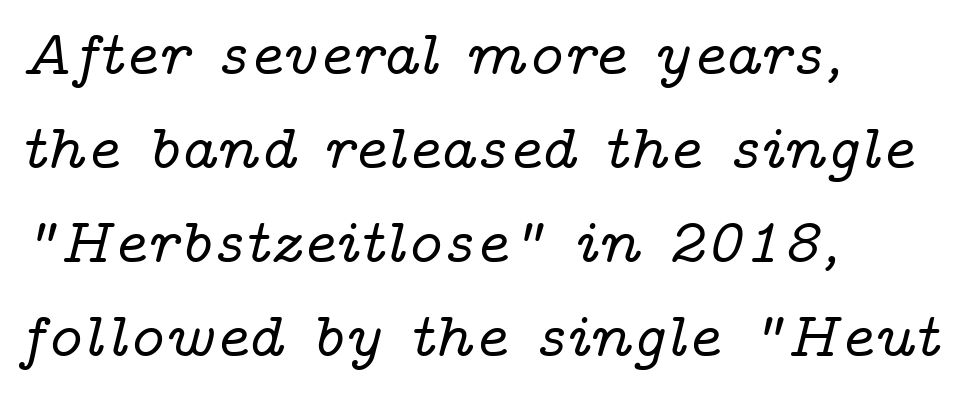
Q: Is the text italic (slanted)? A: Yes, it leans right by about 14 degrees.
Q: Is the typeface a serif or a sans-serif typeface? A: Serif.
Q: Is the text underlined? A: No.
Q: How is the paragraph aligned? A: Left-aligned.
Q: Is the spacing between letters normal or unusually wide? A: Normal.
Q: Is the spacing between lines tight, normal or loose? A: Normal.
Q: Width (condensed, normal, or wide)? A: Wide.
Q: Stroke contrast? A: Low.
Q: x-height? A: Medium.
Q: Monospaced? A: No.
